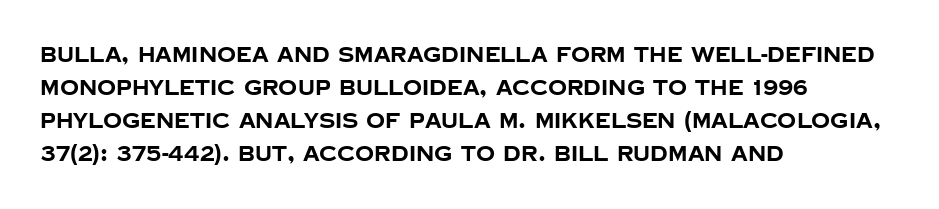
{"italic": "no", "bold": "yes", "underline": "no", "align": "left", "line_spacing": "normal", "line_spacing_ratio": 1.57, "letter_spacing": "normal", "letter_spacing_em": 0.0, "glyph_px": 21}
